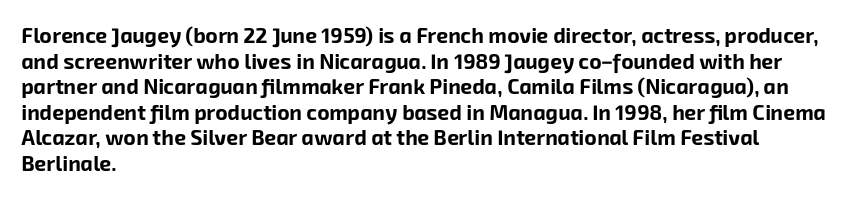
Q: Is the text bold? A: Yes.
Q: Is the text underlined? A: No.
Q: How is the paragraph aligned? A: Left-aligned.
Q: Is the spacing between letters normal or unusually wide? A: Normal.
